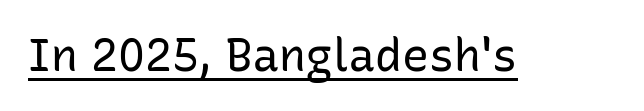
Q: Is the text bold? A: No.
Q: Is the text italic (slanted)? A: No, it is upright.
Q: Is the typeface a serif or a sans-serif typeface? A: Sans-serif.
Q: Is the text underlined? A: Yes.
Q: Is the spacing between letters normal or unusually wide? A: Normal.
Q: Width (condensed, normal, or wide)? A: Normal.
Q: Stroke contrast? A: Low.
Q: x-height? A: Medium.
Q: Monospaced? A: No.
